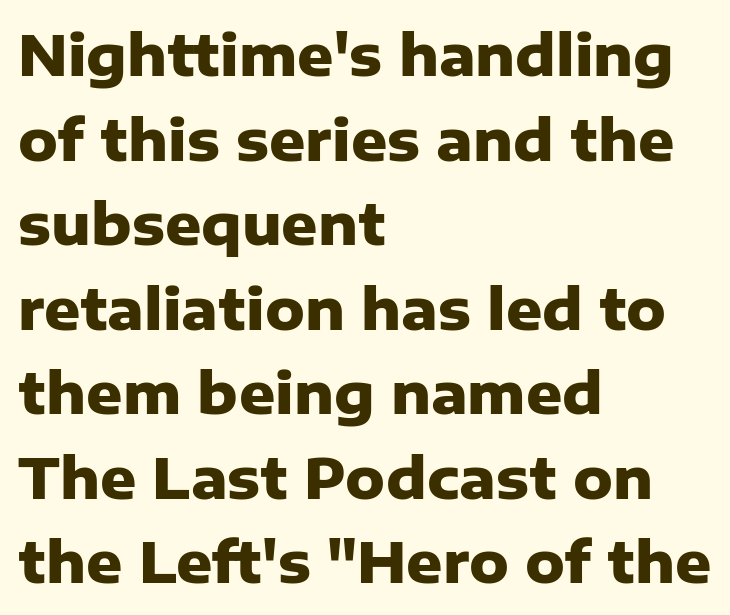
The image shows 56 px heavy sans-serif type, upright; set left-aligned, normal line spacing (1.51x), normal letter spacing, not underlined; low stroke contrast and a medium x-height.
